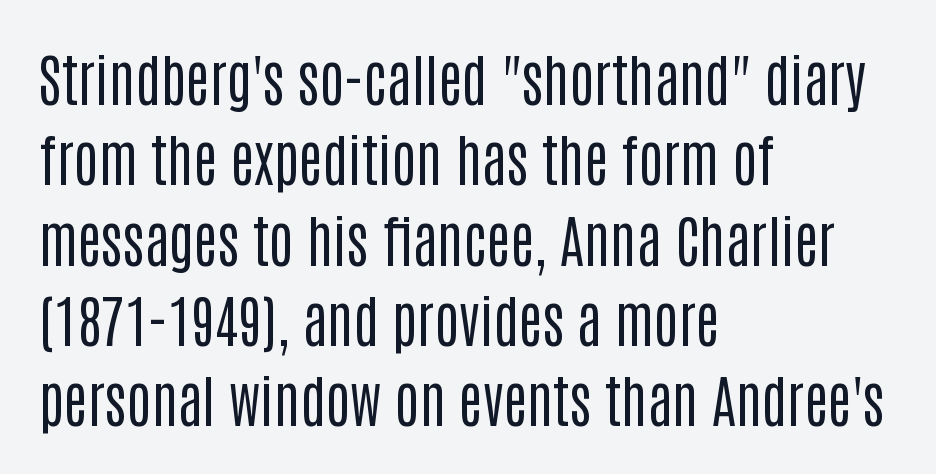
{"serif": "no", "italic": "no", "bold": "no", "weight": "regular", "width": "condensed", "stroke_contrast": "low", "x_height": "large", "monospaced": "no", "underline": "no", "align": "left", "line_spacing": "normal", "line_spacing_ratio": 1.41, "letter_spacing": "normal", "letter_spacing_em": 0.0, "glyph_px": 57}
